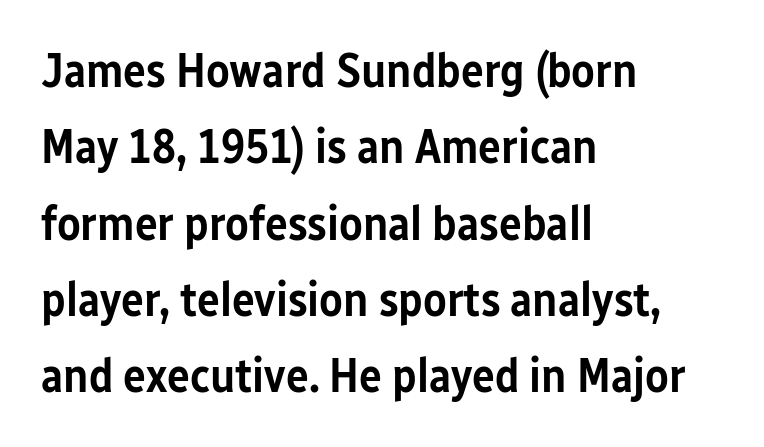
{"serif": "no", "italic": "no", "bold": "semi", "weight": "semibold", "width": "condensed", "stroke_contrast": "low", "x_height": "medium", "monospaced": "no", "underline": "no", "align": "left", "line_spacing": "normal", "line_spacing_ratio": 1.59, "letter_spacing": "normal", "letter_spacing_em": 0.0, "glyph_px": 48}
